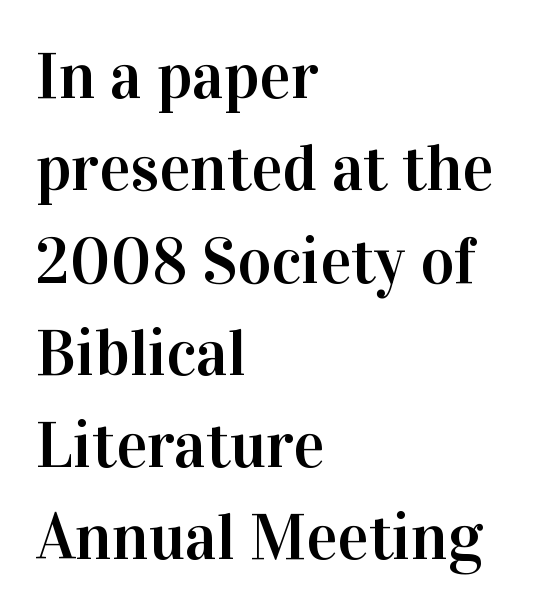
Q: Is the text italic (slanted)? A: No, it is upright.
Q: Is the typeface a serif or a sans-serif typeface? A: Serif.
Q: Is the text underlined? A: No.
Q: How is the paragraph aligned? A: Left-aligned.
Q: Is the spacing between letters normal or unusually wide? A: Normal.
Q: Is the spacing between lines tight, normal or loose? A: Normal.
Q: Width (condensed, normal, or wide)? A: Normal.
Q: Stroke contrast? A: High.
Q: x-height? A: Medium.
Q: Monospaced? A: No.
